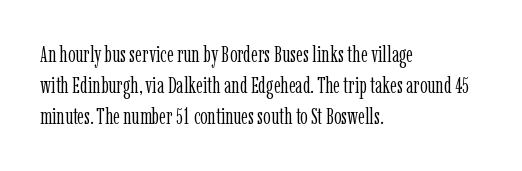
{"italic": "no", "bold": "no", "underline": "no", "align": "left", "line_spacing": "normal", "line_spacing_ratio": 1.35, "letter_spacing": "normal", "letter_spacing_em": 0.0, "glyph_px": 23}
